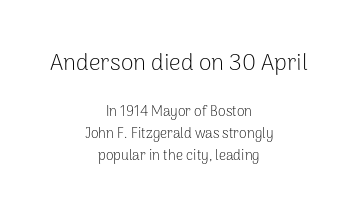
{"italic": "no", "bold": "no", "underline": "no", "align": "center", "line_spacing": "normal", "line_spacing_ratio": 1.58, "letter_spacing": "normal", "letter_spacing_em": 0.0, "larger_block": "first", "size_ratio": 1.64, "glyph_px": 23}
